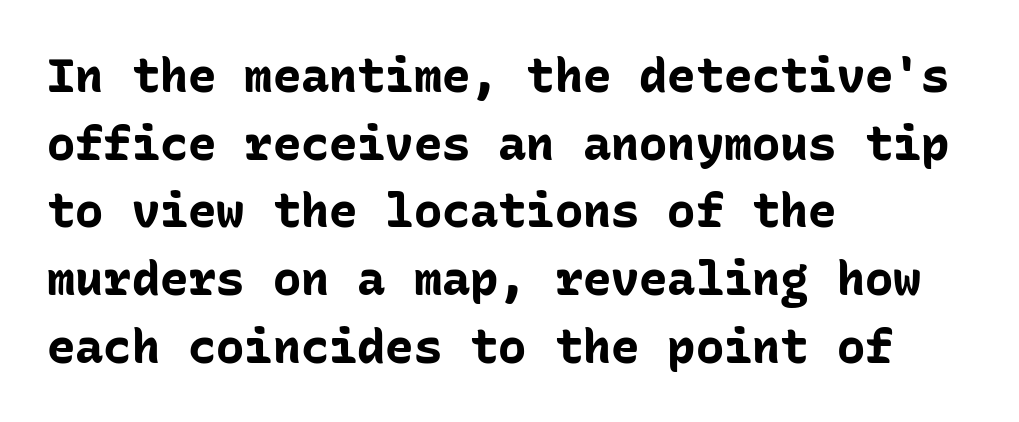
The image shows 47 px bold sans-serif type, upright, monospaced; set left-aligned, normal line spacing (1.44x), normal letter spacing, not underlined; low stroke contrast and a medium x-height.
